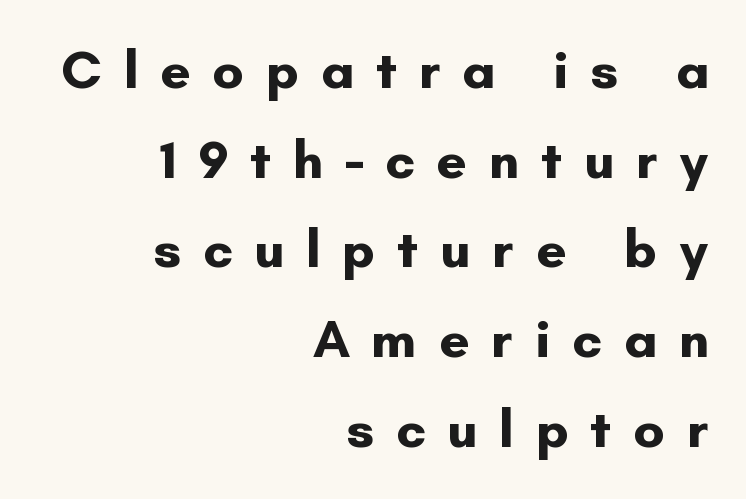
Compared with typical body copy, the letter spacing here is much looser. These lines are rendered in a variable-pitch font. Has an underline been added? It has not. This is the regular roman posture of the typeface. Does the weight exceed regular? Yes, all the way to bold.
